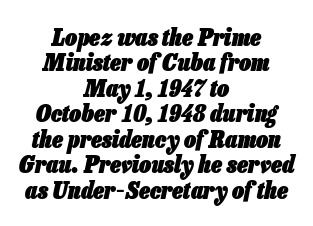
{"italic": "yes", "lean": "right", "slant_degrees": 13, "bold": "yes", "underline": "no", "align": "center", "line_spacing": "tight", "line_spacing_ratio": 1.06, "letter_spacing": "normal", "letter_spacing_em": 0.0, "glyph_px": 24}
